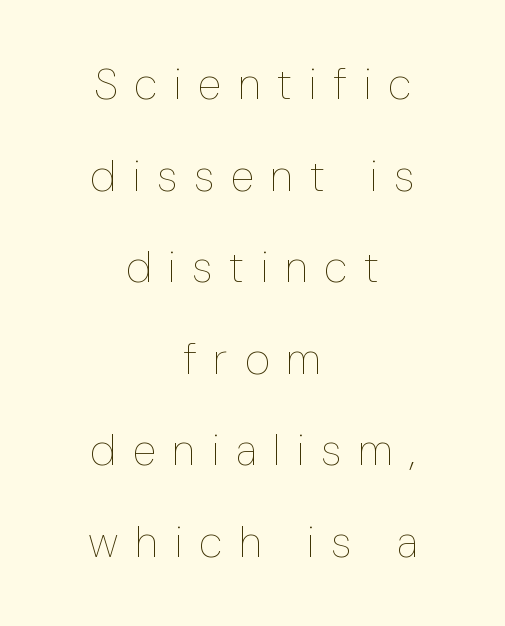
Do the characters align in a grid? No, the font is proportional. Loosely led — the rows are spread out. The specimen omits any rule beneath the text block's lines. This is roman type, the default non-slanted kind. The lines in this sample share a center point and differ in where they start and stop.
